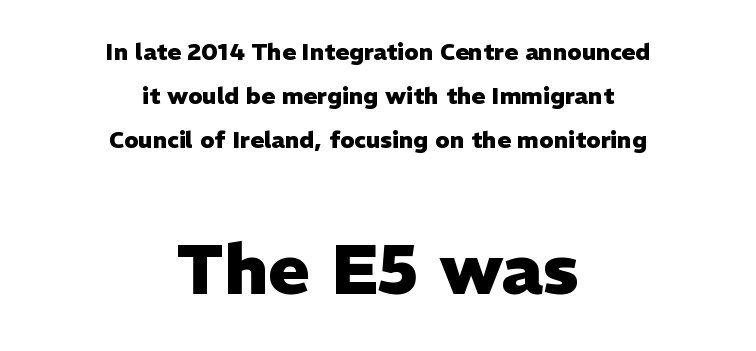
Each new line begins a long way beneath the previous one. Caption: standard tracking, unaltered. Words float on clear page, feet unadorned. Notice how thick the strokes are: this is what a full bold looks like.
